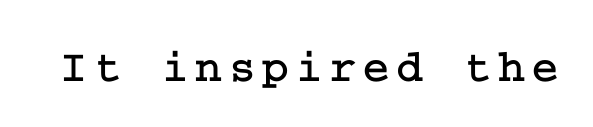
Q: Is the text italic (slanted)? A: No, it is upright.
Q: Is the typeface a serif or a sans-serif typeface? A: Serif.
Q: Is the text underlined? A: No.
Q: Width (condensed, normal, or wide)? A: Normal.
Q: Stroke contrast? A: Low.
Q: x-height? A: Medium.
